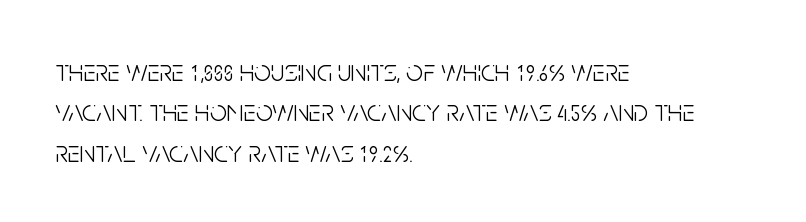
The image shows 30 px light, condensed sans-serif type, upright; set left-aligned, normal line spacing (1.35x), normal letter spacing, not underlined; low stroke contrast and a large x-height.
